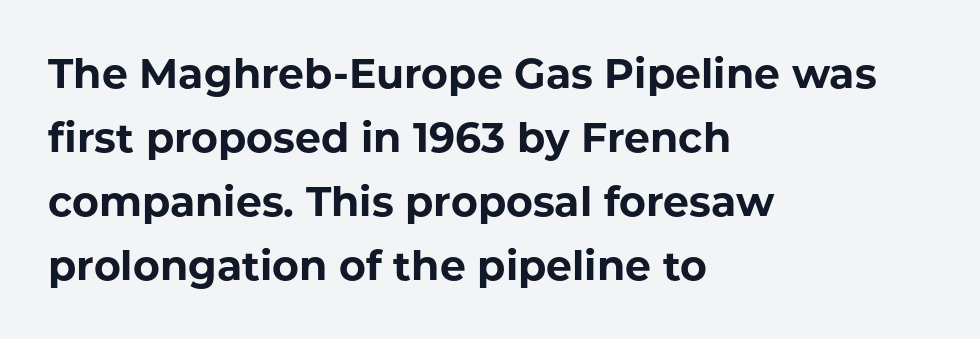
Q: Is the text bold? A: Yes.
Q: Is the text italic (slanted)? A: No, it is upright.
Q: Is the typeface a serif or a sans-serif typeface? A: Sans-serif.
Q: Is the text underlined? A: No.
Q: How is the paragraph aligned? A: Left-aligned.
Q: Is the spacing between letters normal or unusually wide? A: Normal.
Q: Is the spacing between lines tight, normal or loose? A: Normal.
Q: Width (condensed, normal, or wide)? A: Normal.
Q: Stroke contrast? A: Low.
Q: x-height? A: Medium.
Q: Monospaced? A: No.
